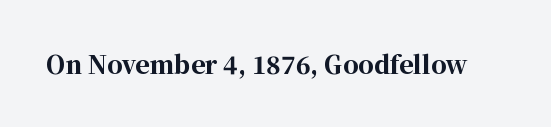
The image shows 24 px bold type, upright; set normal letter spacing, not underlined.
